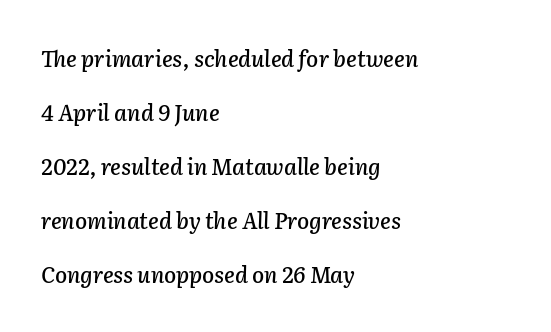
Designer's note — italics engaged. The zone under the glyphs is completely vacant. Caption: multi-line text, flush left, ragged right. Spacing between characters is what you'd get straight out of the box. Honestly, the rows look like they've been pulled way apart.
